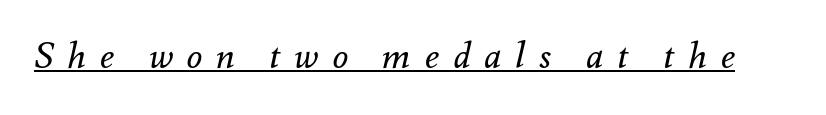
The image shows 36 px regular-weight type, italic (leaning right); set unusually wide letter spacing (+0.39 em), underlined; medium stroke contrast and a small x-height.
